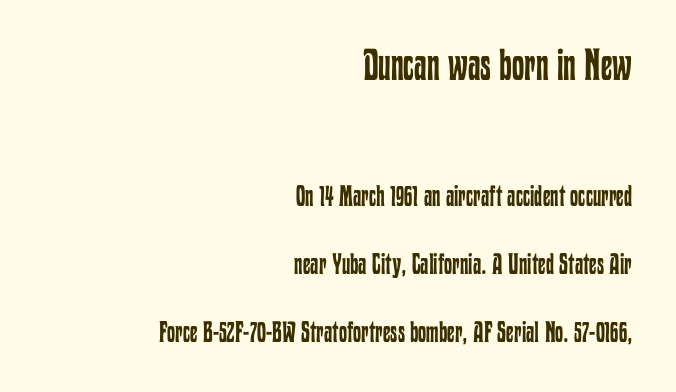
{"italic": "no", "bold": "no", "weight": "regular", "width": "condensed", "stroke_contrast": "low", "x_height": "medium", "monospaced": "no", "underline": "no", "align": "right", "line_spacing": "loose", "line_spacing_ratio": 2.34, "letter_spacing": "normal", "letter_spacing_em": 0.0, "larger_block": "first", "size_ratio": 1.52, "glyph_px": 44}
